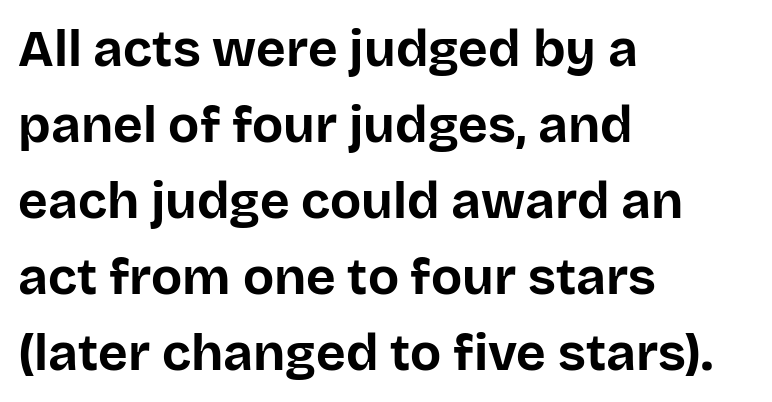
Q: Is the text bold? A: Yes.
Q: Is the text italic (slanted)? A: No, it is upright.
Q: Is the typeface a serif or a sans-serif typeface? A: Sans-serif.
Q: Is the text underlined? A: No.
Q: How is the paragraph aligned? A: Left-aligned.
Q: Is the spacing between letters normal or unusually wide? A: Normal.
Q: Is the spacing between lines tight, normal or loose? A: Normal.
Q: Width (condensed, normal, or wide)? A: Normal.
Q: Stroke contrast? A: Low.
Q: x-height? A: Large.
Q: Monospaced? A: No.
